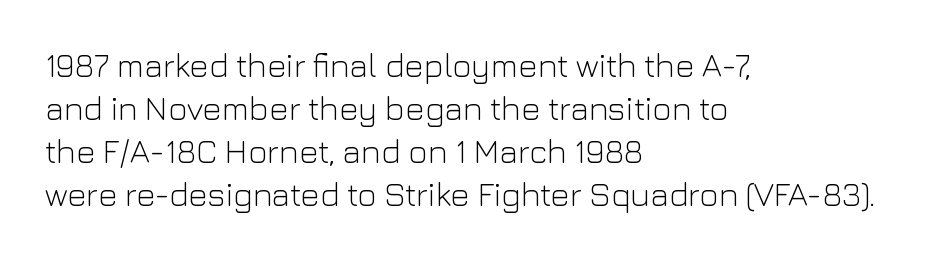
Q: Is the text bold? A: No.
Q: Is the text italic (slanted)? A: No, it is upright.
Q: Is the typeface a serif or a sans-serif typeface? A: Sans-serif.
Q: Is the text underlined? A: No.
Q: How is the paragraph aligned? A: Left-aligned.
Q: Is the spacing between letters normal or unusually wide? A: Normal.
Q: Is the spacing between lines tight, normal or loose? A: Normal.
Q: Width (condensed, normal, or wide)? A: Normal.
Q: Stroke contrast? A: Low.
Q: x-height? A: Medium.
Q: Monospaced? A: No.
